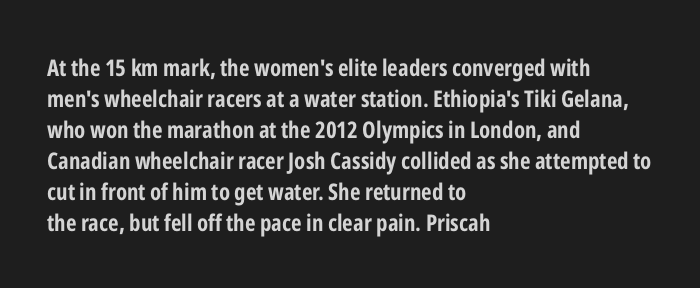
Q: Is the text bold? A: Yes.
Q: Is the text italic (slanted)? A: No, it is upright.
Q: Is the text underlined? A: No.
Q: How is the paragraph aligned? A: Left-aligned.
Q: Is the spacing between letters normal or unusually wide? A: Normal.
Q: Is the spacing between lines tight, normal or loose? A: Normal.
